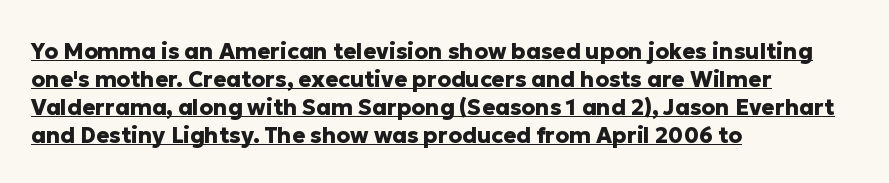
Posture: vertical. The specimen includes a rule beneath the text block's lines. Compared with typical body copy, the letter spacing here is the same. These lines sit exactly where default settings would place them. Heavy-handed strokes throughout: this text is bold.
